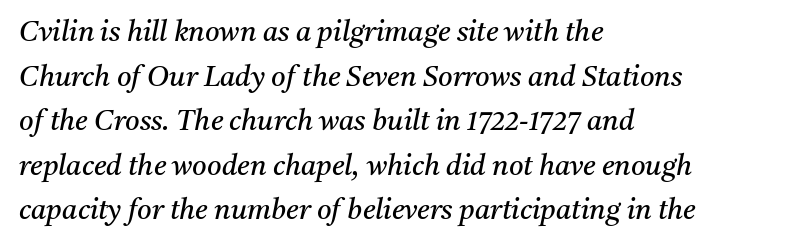
{"serif": "yes", "italic": "yes", "lean": "right", "slant_degrees": 11, "bold": "no", "weight": "regular", "width": "normal", "stroke_contrast": "medium", "x_height": "medium", "monospaced": "no", "underline": "no", "align": "left", "line_spacing": "normal", "line_spacing_ratio": 1.59, "letter_spacing": "normal", "letter_spacing_em": 0.0, "glyph_px": 28}
